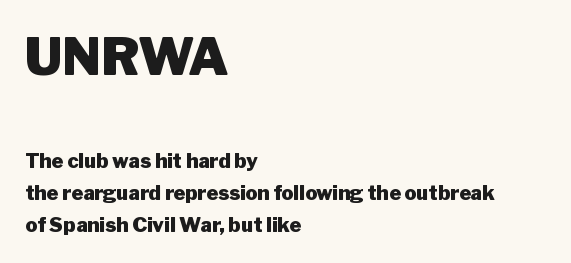
Q: Is the text bold? A: Yes.
Q: Is the text italic (slanted)? A: No, it is upright.
Q: Is the typeface a serif or a sans-serif typeface? A: Sans-serif.
Q: Is the text underlined? A: No.
Q: How is the paragraph aligned? A: Left-aligned.
Q: Is the spacing between letters normal or unusually wide? A: Normal.
Q: Is the spacing between lines tight, normal or loose? A: Normal.
Q: Which block of text is set in a larger size, the first (top) or the second (bottom)? A: The first (top) one.
Q: Width (condensed, normal, or wide)? A: Normal.
Q: Stroke contrast? A: Low.
Q: x-height? A: Medium.
Q: Monospaced? A: No.
